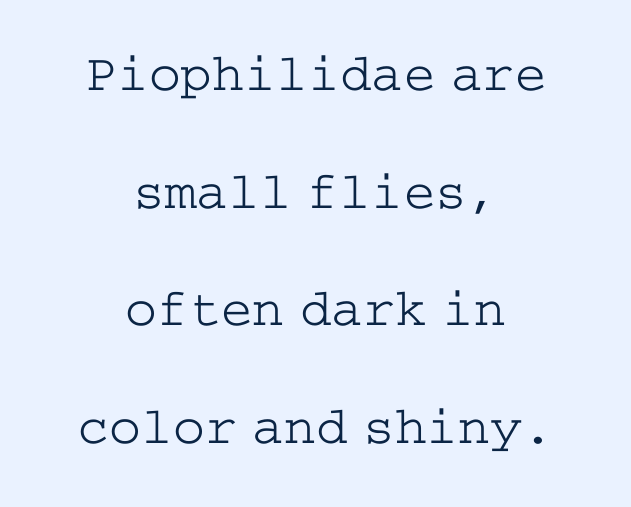
The image shows 53 px light, wide serif type, upright; set centered, loose line spacing (2.22x), normal letter spacing, not underlined; low stroke contrast and a medium x-height.
